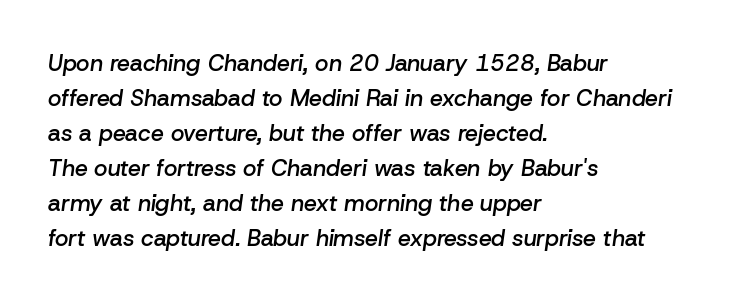
The image shows 23 px text type, italic (leaning right); set left-aligned, normal line spacing (1.52x), normal letter spacing, not underlined.
